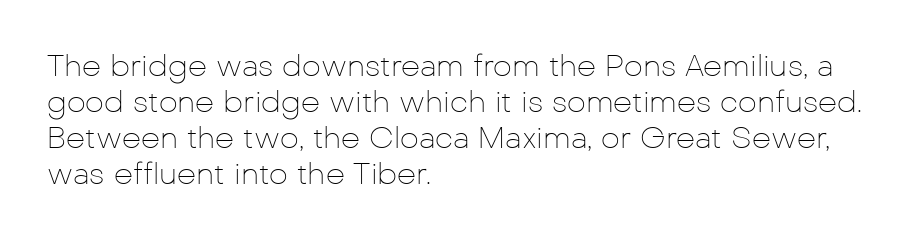
Proportional: the letters do not fall into vertical columns. Check under the words: just untouched page. The paragraph shown leans on its left margin. Characters remain perfectly vertical along every line.
